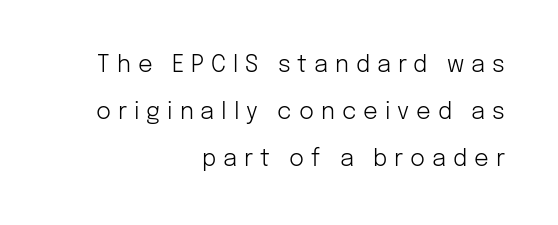
The image shows 23 px text type, upright; set right-aligned, loose line spacing (2.04x), unusually wide letter spacing (+0.3 em), not underlined.
